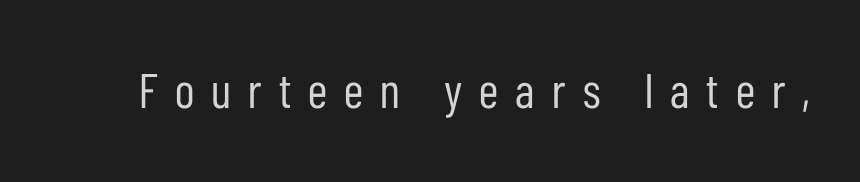
This sample uses expanded letter spacing, leaving extra air between glyphs. Rule under the text: the space is simply empty. Character widths vary here, with narrow letters taking less room than wide ones. You can tell from the bare stems that sans-serif type was used. Stroke thickness stays within the range of a standard reading face or lighter. Is there any slant? The stems are plumb.
